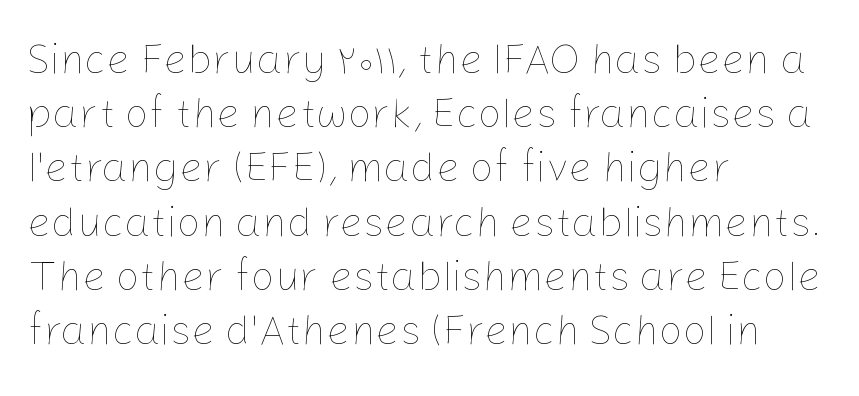
The image shows 42 px thin type, upright; set left-aligned, normal line spacing (1.29x), normal letter spacing, not underlined; low stroke contrast and a medium x-height.
